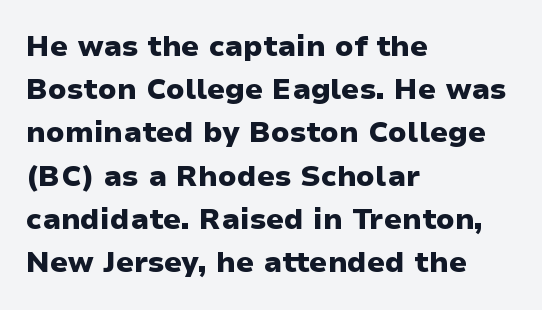
The image shows 29 px heavy sans-serif type, upright; set left-aligned, normal line spacing (1.49x), normal letter spacing, not underlined; low stroke contrast and a medium x-height.
